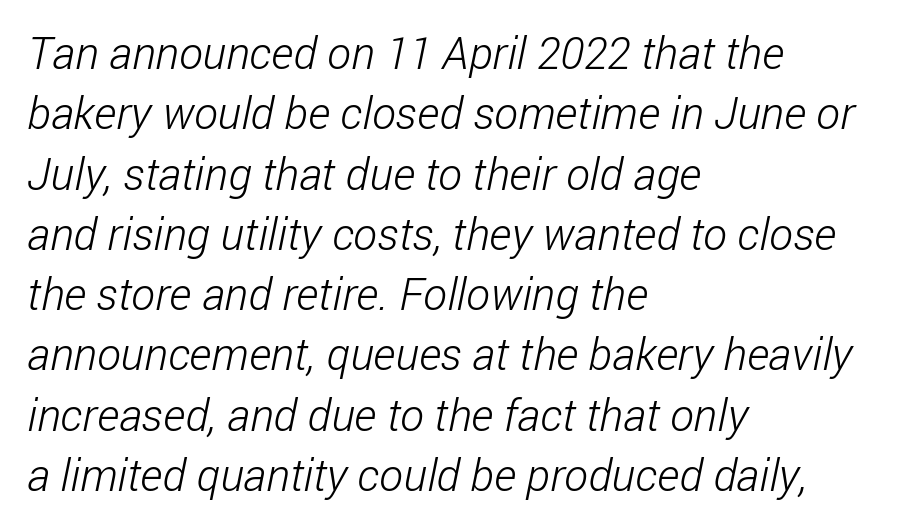
The rag falls on the right side of this text block. Is this a heavy cut? Hardly; it is regular or lighter. The type is set solid horizontally, with unmodified tracking. Rule under the text: the space is simply empty. The space between consecutive lines is moderate.
